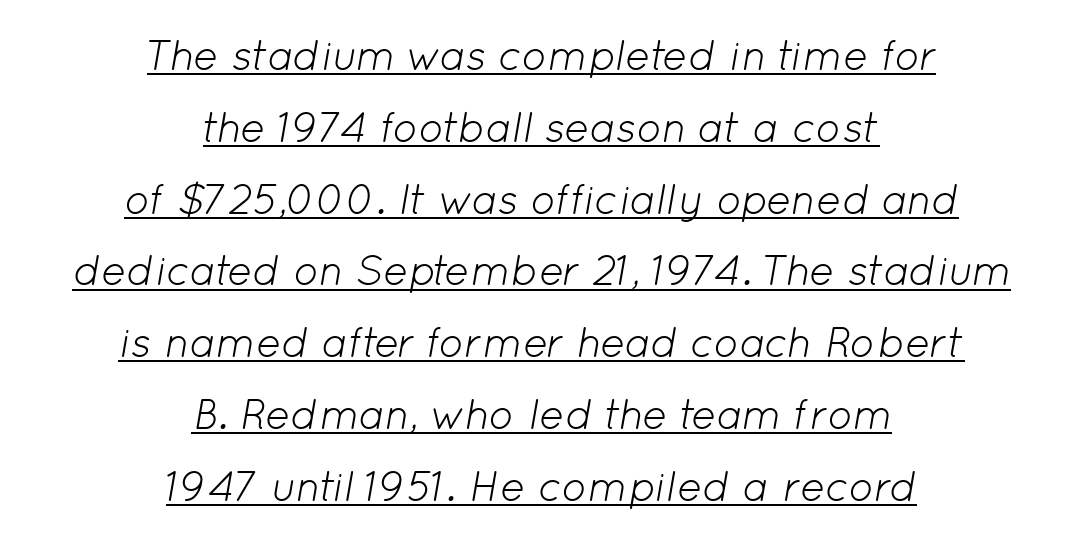
Q: Is the text bold? A: No.
Q: Is the text italic (slanted)? A: Yes, it leans right by about 12 degrees.
Q: Is the text underlined? A: Yes.
Q: How is the paragraph aligned? A: Centered.
Q: Is the spacing between letters normal or unusually wide? A: Normal.
Q: Width (condensed, normal, or wide)? A: Normal.
Q: Stroke contrast? A: Low.
Q: x-height? A: Medium.
Q: Monospaced? A: No.
